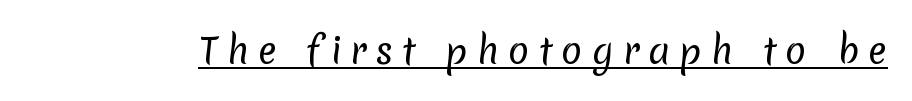
{"serif": "no", "bold": "no", "weight": "regular", "width": "normal", "stroke_contrast": "low", "x_height": "medium", "monospaced": "no", "underline": "yes", "letter_spacing": "wide", "letter_spacing_em": 0.26, "glyph_px": 35}
